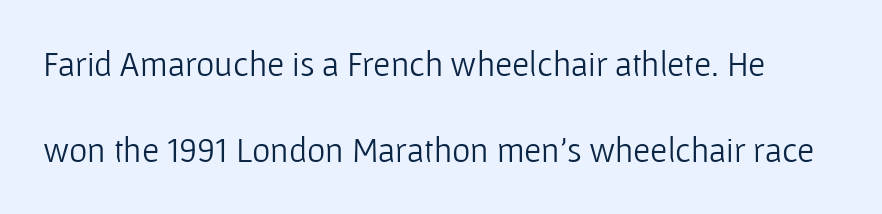
{"serif": "no", "italic": "no", "bold": "no", "weight": "light", "width": "normal", "stroke_contrast": "low", "x_height": "medium", "monospaced": "no", "underline": "no", "line_spacing": "loose", "line_spacing_ratio": 2.46, "letter_spacing": "normal", "letter_spacing_em": 0.0, "glyph_px": 35}
